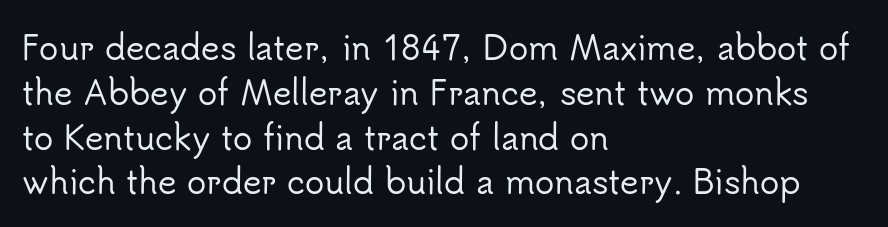
Q: Is the text italic (slanted)? A: No, it is upright.
Q: Is the typeface a serif or a sans-serif typeface? A: Sans-serif.
Q: Is the text underlined? A: No.
Q: How is the paragraph aligned? A: Left-aligned.
Q: Is the spacing between letters normal or unusually wide? A: Normal.
Q: Is the spacing between lines tight, normal or loose? A: Normal.
Q: Width (condensed, normal, or wide)? A: Normal.
Q: Stroke contrast? A: Low.
Q: x-height? A: Small.
Q: Monospaced? A: No.
